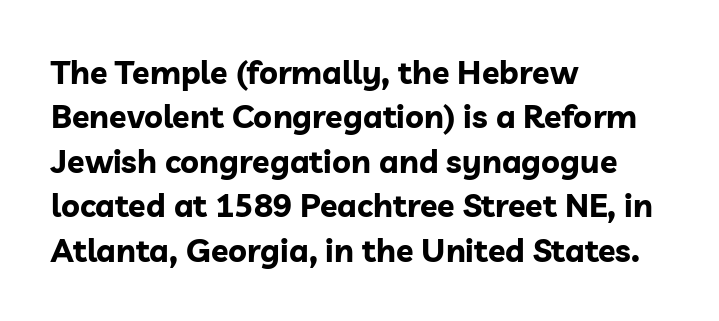
{"serif": "no", "italic": "no", "bold": "yes", "weight": "bold", "width": "normal", "stroke_contrast": "low", "x_height": "medium", "monospaced": "no", "underline": "no", "align": "left", "line_spacing": "normal", "line_spacing_ratio": 1.39, "letter_spacing": "normal", "letter_spacing_em": 0.0, "glyph_px": 32}
